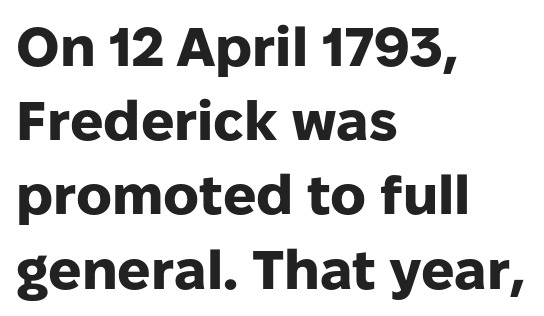
The image shows 55 px heavy sans-serif type, upright; set left-aligned, normal line spacing (1.35x), normal letter spacing, not underlined; low stroke contrast and a medium x-height.
